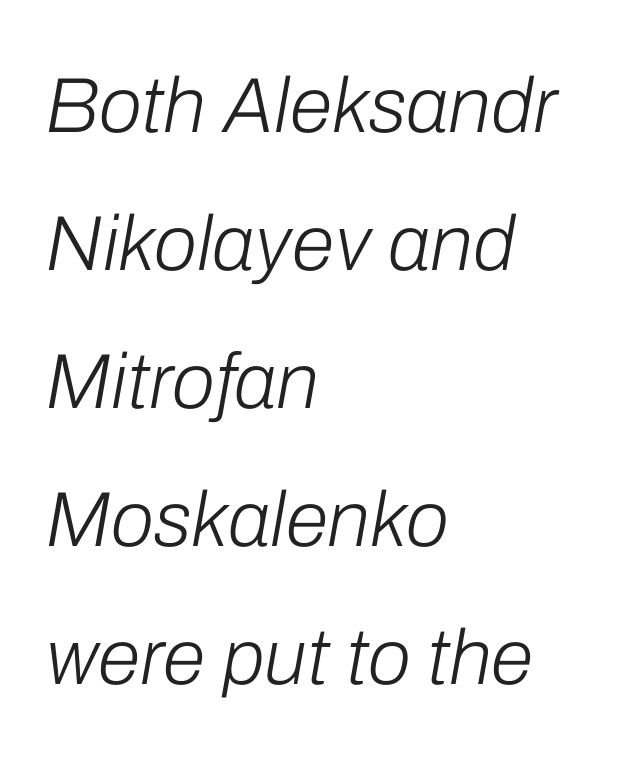
Which margin do the lines hug? The left one — the right edge is uneven. An italicized treatment has been applied to the whole sample. No word sits above an underline. The strokes carry an ordinary text weight at most. Each letter keeps its own natural width here, so spacing adapts to shape. The gaps between neighbouring characters are ordinary and unremarkable.
